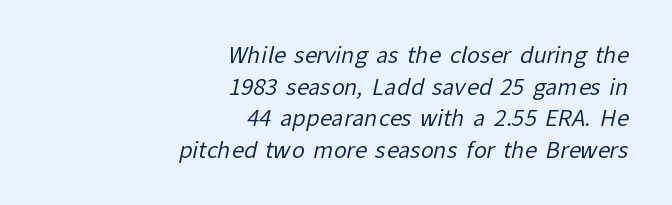
Q: Is the text bold? A: No.
Q: Is the text underlined? A: No.
Q: How is the paragraph aligned? A: Right-aligned.
Q: Is the spacing between letters normal or unusually wide? A: Normal.
Q: Is the spacing between lines tight, normal or loose? A: Normal.
